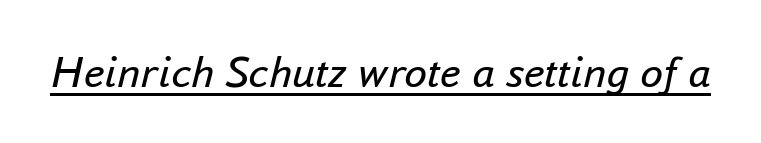
Q: Is the text bold? A: No.
Q: Is the text italic (slanted)? A: Yes, it leans right by about 16 degrees.
Q: Is the text underlined? A: Yes.
Q: Is the spacing between letters normal or unusually wide? A: Normal.
Q: Width (condensed, normal, or wide)? A: Normal.
Q: Stroke contrast? A: Low.
Q: x-height? A: Small.
Q: Monospaced? A: No.
